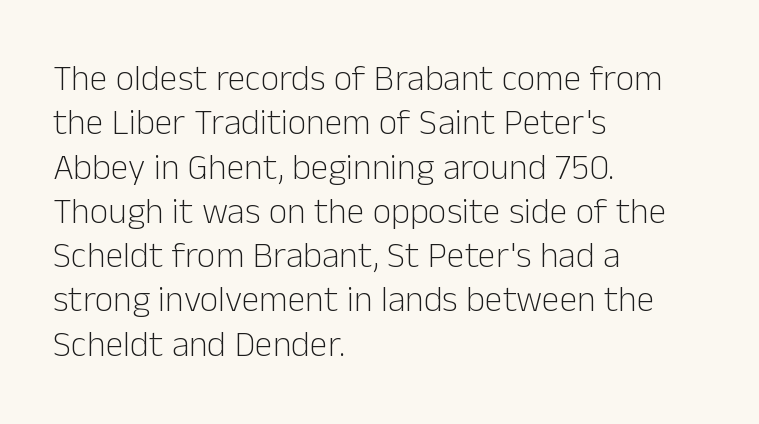
Caption: standard tracking, unaltered. The words here are not underlined. Weight class: somewhere from thin through regular. Line starts are locked; line ends wander. The glyphs in this specimen are sans serif. You could not count columns in this text — the font is proportionally spaced.
